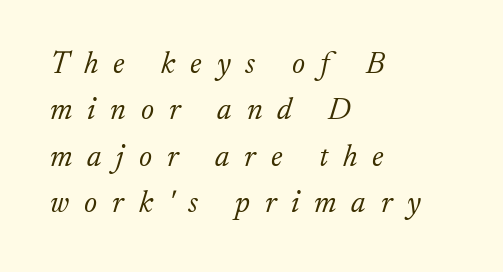
The image shows 31 px light serif type, italic (leaning right); set left-aligned, normal line spacing (1.5x), unusually wide letter spacing (+0.48 em), not underlined; low stroke contrast and a small x-height.
